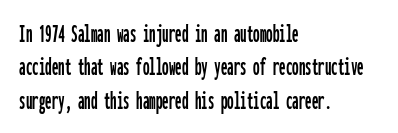
Q: Is the text italic (slanted)? A: No, it is upright.
Q: Is the text underlined? A: No.
Q: How is the paragraph aligned? A: Left-aligned.
Q: Is the spacing between letters normal or unusually wide? A: Normal.
Q: Is the spacing between lines tight, normal or loose? A: Normal.
